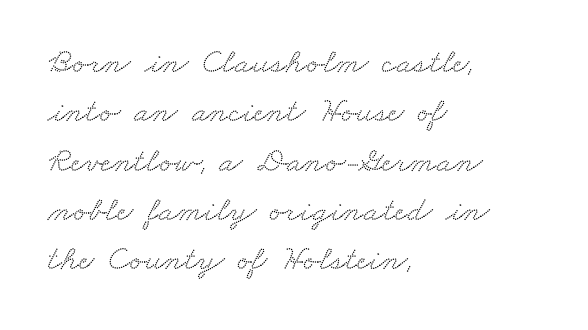
{"serif": "yes", "width": "wide", "stroke_contrast": "medium", "x_height": "small", "monospaced": "no", "underline": "no", "align": "left", "line_spacing": "normal", "line_spacing_ratio": 1.41, "letter_spacing": "normal", "letter_spacing_em": 0.0, "glyph_px": 35}
